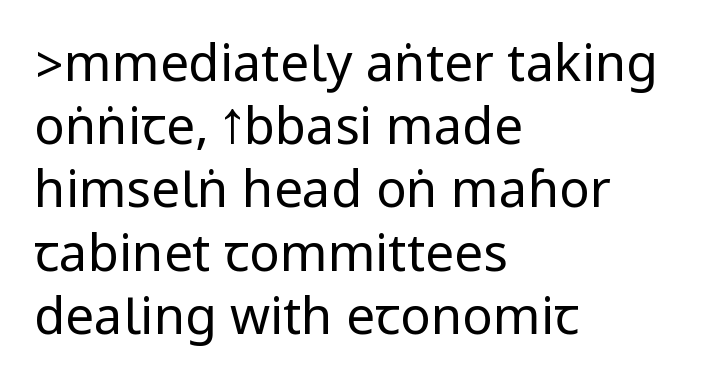
{"serif": "no", "italic": "no", "bold": "no", "weight": "regular", "width": "condensed", "stroke_contrast": "low", "underline": "no", "align": "left", "line_spacing_ratio": 1.24, "letter_spacing": "normal", "letter_spacing_em": 0.0, "glyph_px": 51}
